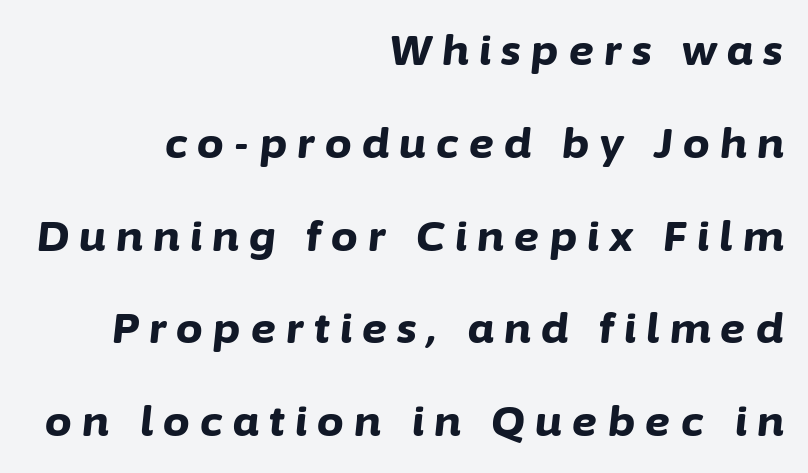
{"italic": "yes", "lean": "right", "slant_degrees": 6, "bold": "yes", "weight": "bold", "width": "normal", "stroke_contrast": "low", "x_height": "medium", "monospaced": "no", "underline": "no", "align": "right", "line_spacing": "loose", "line_spacing_ratio": 2.21, "letter_spacing": "wide", "letter_spacing_em": 0.25, "glyph_px": 42}
